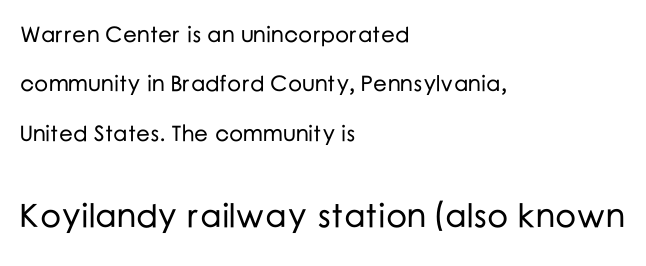
The image shows 33 px sans-serif type, upright; set left-aligned, loose line spacing (2.25x), normal letter spacing, not underlined; the second (bottom) block is 1.5x larger; low stroke contrast and a medium x-height.
